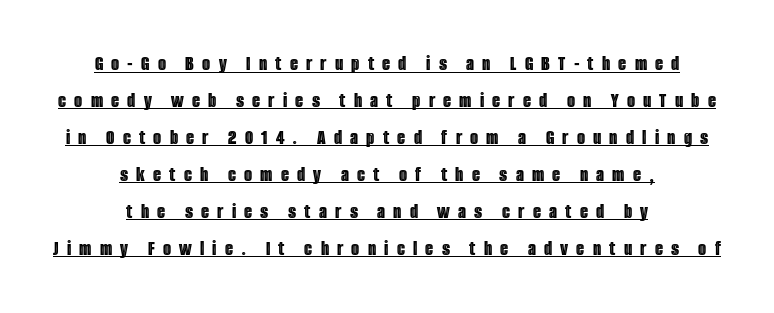
{"italic": "no", "underline": "yes", "align": "center", "line_spacing_ratio": 1.76, "letter_spacing": "wide", "letter_spacing_em": 0.39, "glyph_px": 21}
